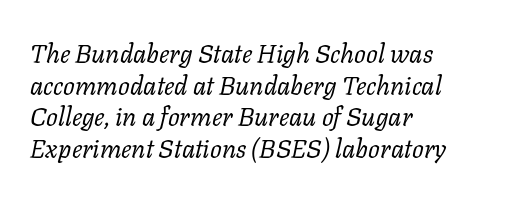
Q: Is the text bold? A: No.
Q: Is the text italic (slanted)? A: Yes, it leans right by about 11 degrees.
Q: Is the text underlined? A: No.
Q: How is the paragraph aligned? A: Left-aligned.
Q: Is the spacing between letters normal or unusually wide? A: Normal.
